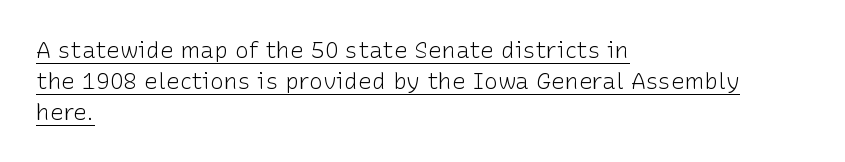
The specimen reads as upright at a glance. Each word holds together tightly as a unit, with standard inter-letter gaps. Heaviness? Minimal to ordinary, like unemphasized prose. Beneath each row of characters lies a ruled line. Quick note: interline space is typical. In CSS terms this would be text-align: left.
